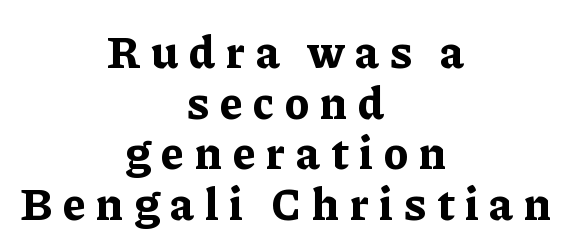
{"serif": "yes", "italic": "no", "bold": "yes", "weight": "bold", "width": "normal", "stroke_contrast": "low", "x_height": "medium", "monospaced": "no", "underline": "no", "align": "center", "line_spacing": "tight", "line_spacing_ratio": 1.1, "letter_spacing": "wide", "letter_spacing_em": 0.24, "glyph_px": 46}
